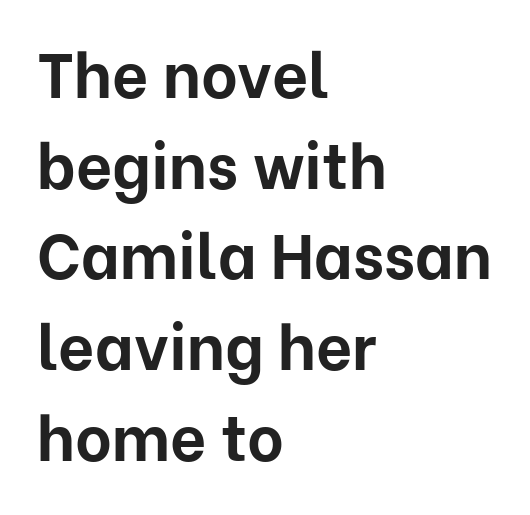
The rendering uses a bold face; every stroke is thick and dark. It's the straight-up-and-down kind of type. The gaps between neighbouring characters are ordinary and unremarkable. Descender tails drop into unmarked territory.
